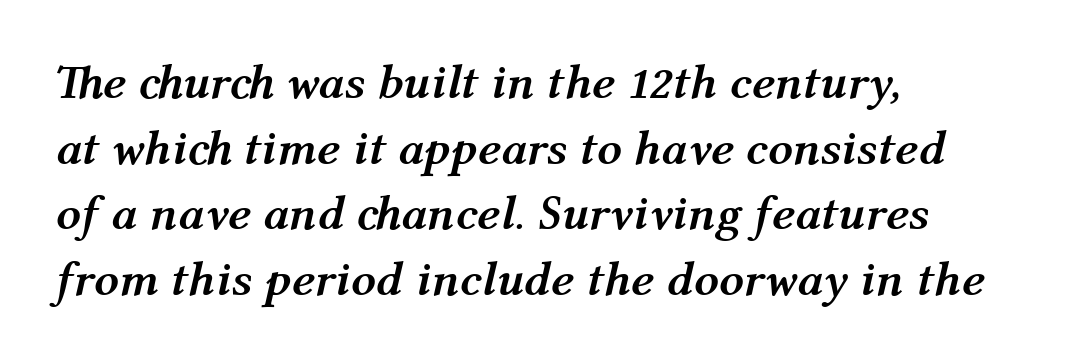
Q: Is the text bold? A: Yes.
Q: Is the text italic (slanted)? A: Yes, it leans right by about 12 degrees.
Q: Is the text underlined? A: No.
Q: How is the paragraph aligned? A: Left-aligned.
Q: Is the spacing between letters normal or unusually wide? A: Normal.
Q: Is the spacing between lines tight, normal or loose? A: Normal.
Q: Width (condensed, normal, or wide)? A: Normal.
Q: Stroke contrast? A: Medium.
Q: x-height? A: Medium.
Q: Monospaced? A: No.
